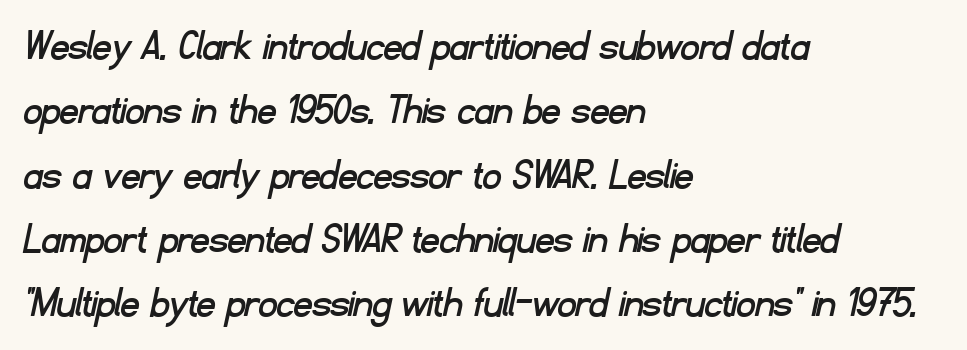
Leading: standard. The glyphs are unaccompanied by any horizontal stroke below them. Reading down the block, your eye returns to a fixed left position each line. The passage shown is typed in a proportional face where columns would drift. Classification — sans serif.
